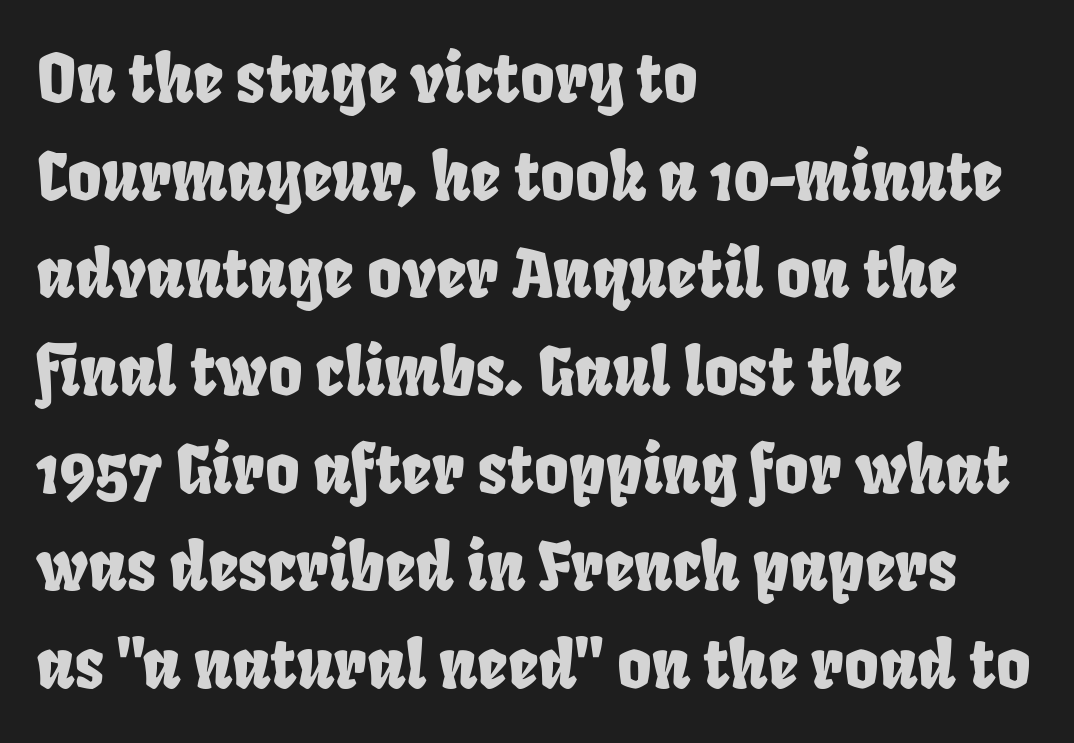
Q: Is the typeface a serif or a sans-serif typeface? A: Sans-serif.
Q: Is the text underlined? A: No.
Q: How is the paragraph aligned? A: Left-aligned.
Q: Is the spacing between letters normal or unusually wide? A: Normal.
Q: Is the spacing between lines tight, normal or loose? A: Normal.
Q: Width (condensed, normal, or wide)? A: Condensed.
Q: Stroke contrast? A: Low.
Q: x-height? A: Large.
Q: Monospaced? A: No.
